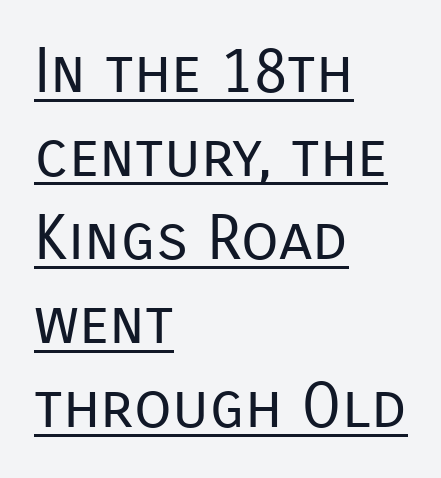
Q: Is the text bold? A: No.
Q: Is the text italic (slanted)? A: No, it is upright.
Q: Is the typeface a serif or a sans-serif typeface? A: Sans-serif.
Q: Is the text underlined? A: Yes.
Q: How is the paragraph aligned? A: Left-aligned.
Q: Is the spacing between letters normal or unusually wide? A: Normal.
Q: Is the spacing between lines tight, normal or loose? A: Normal.
Q: Width (condensed, normal, or wide)? A: Normal.
Q: Stroke contrast? A: Low.
Q: x-height? A: Medium.
Q: Monospaced? A: No.
